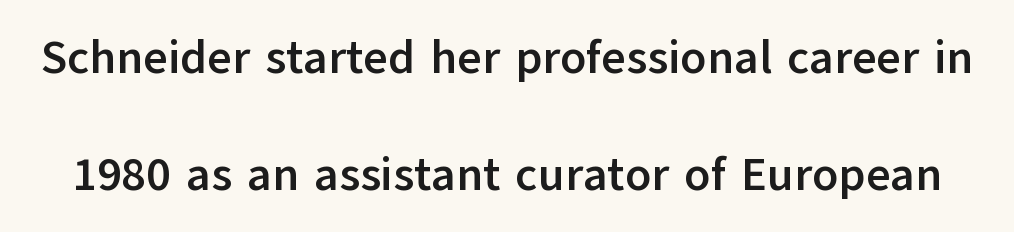
The rendering uses a bold face; every stroke is thick and dark. These lines stand farther apart than default settings would place them. Underline: absent. Look at the bottom of the vertical strokes: they stop flat, with no serifs. Posture: upright roman.
